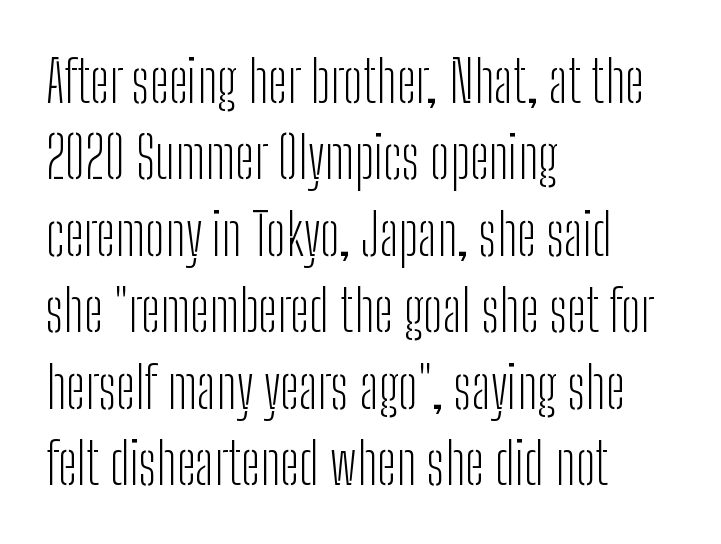
Q: Is the text bold? A: No.
Q: Is the text italic (slanted)? A: No, it is upright.
Q: Is the typeface a serif or a sans-serif typeface? A: Sans-serif.
Q: Is the text underlined? A: No.
Q: How is the paragraph aligned? A: Left-aligned.
Q: Is the spacing between letters normal or unusually wide? A: Normal.
Q: Is the spacing between lines tight, normal or loose? A: Normal.
Q: Width (condensed, normal, or wide)? A: Condensed.
Q: Stroke contrast? A: Low.
Q: x-height? A: Medium.
Q: Monospaced? A: No.
